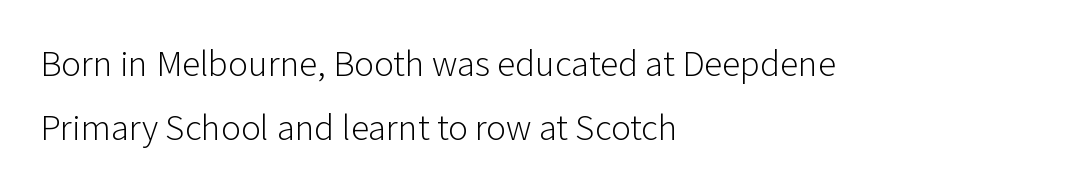
No heavy texture on the line: the type isn't bold. Type style note: lacks serifs. Underline: absent. Does extra space separate the letters? No, they use regular spacing. Which margin do the lines hug? The left one — the right edge is uneven. Looks like regular typesetting: each glyph gets only the width it needs.
